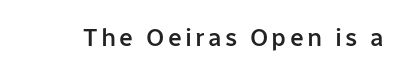
Each row of text sits above clean, open space. The strokes are fattened partway — semibold, not bold. Italic? Not at all — the glyphs are vertical.
